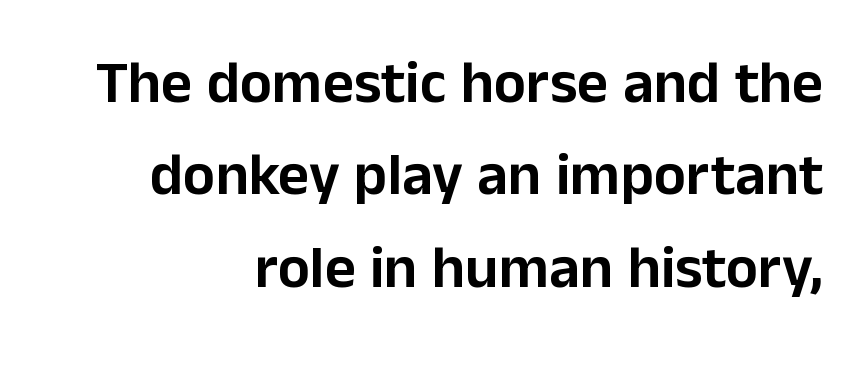
Students, observe: this is what conventionally led text looks like. Between one letter and the next there's only the usual sliver of space. The rag falls on the left side of this text block. Do the characters align in a grid? No, the font is proportional.
